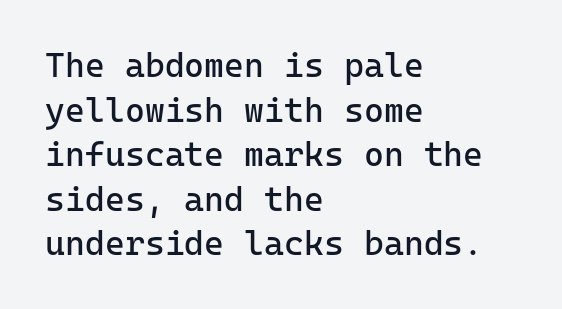
Q: Is the text bold? A: No.
Q: Is the text italic (slanted)? A: No, it is upright.
Q: Is the typeface a serif or a sans-serif typeface? A: Sans-serif.
Q: Is the text underlined? A: No.
Q: How is the paragraph aligned? A: Left-aligned.
Q: Is the spacing between letters normal or unusually wide? A: Normal.
Q: Is the spacing between lines tight, normal or loose? A: Normal.
Q: Width (condensed, normal, or wide)? A: Normal.
Q: Stroke contrast? A: Low.
Q: x-height? A: Medium.
Q: Monospaced? A: Yes.
